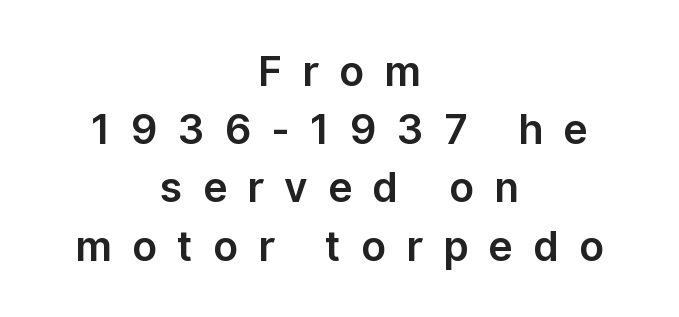
The designer left line spacing at the default. This rendering uses center alignment, leaving both contours irregular but symmetric. The lettering holds an erect, upright posture throughout. Tracking value appears strongly positive — letters spread wide. Spacing verdict: proportional, widths tailored to each character.
